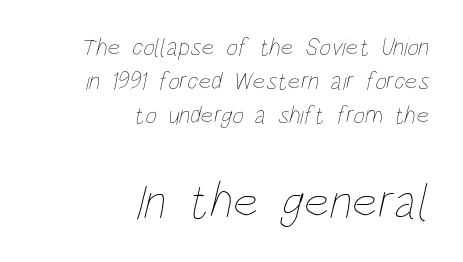
Q: Is the text bold? A: No.
Q: Is the text underlined? A: No.
Q: How is the paragraph aligned? A: Right-aligned.
Q: Is the spacing between letters normal or unusually wide? A: Normal.
Q: Is the spacing between lines tight, normal or loose? A: Normal.
Q: Which block of text is set in a larger size, the first (top) or the second (bottom)? A: The second (bottom) one.
Q: Width (condensed, normal, or wide)? A: Condensed.
Q: Stroke contrast? A: Low.
Q: x-height? A: Large.
Q: Monospaced? A: No.
